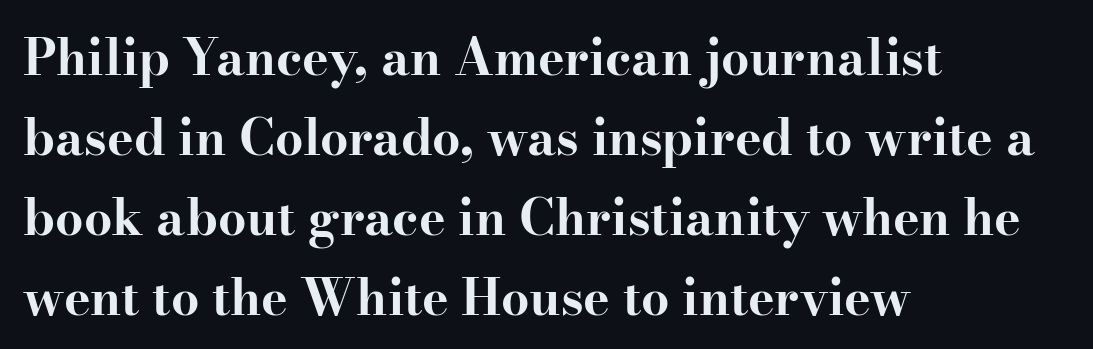
The image shows 50 px bold, wide serif type, upright; set left-aligned, normal line spacing (1.6x), normal letter spacing, not underlined; high stroke contrast and a small x-height.
